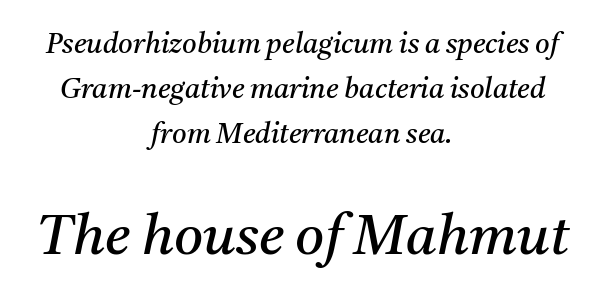
Does the leading feel generous? No, just average. This is oblique type, the kind used for emphasis or titles. These lines stack symmetrically, like a column narrowing and widening about its center. The tracking reads as untouched default to a designer's eye.
